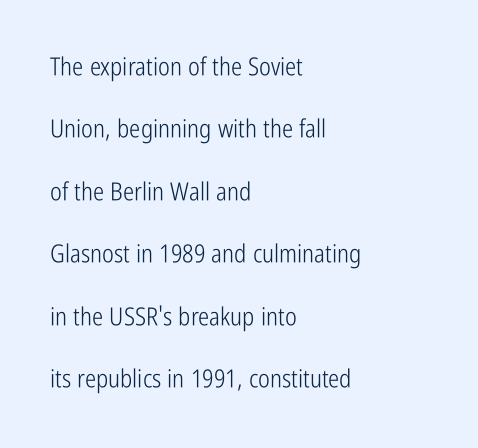
{"italic": "no", "bold": "no", "underline": "no", "align": "left", "line_spacing": "loose", "line_spacing_ratio": 2.5, "letter_spacing": "normal", "letter_spacing_em": 0.0, "glyph_px": 25}
